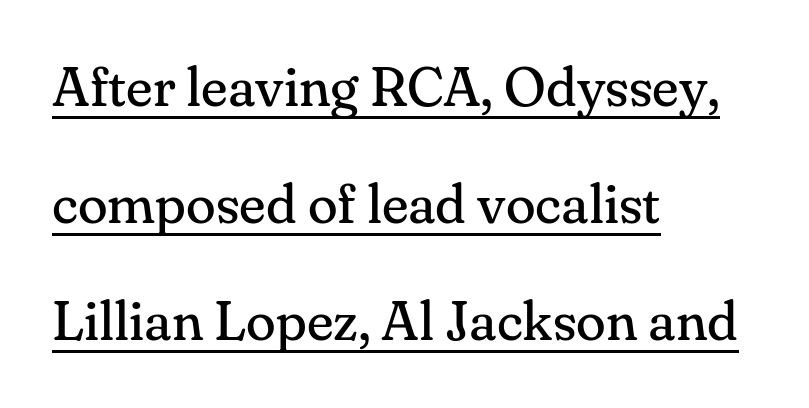
A student would call this left alignment; a typographer would say flush left, rag right. A continuous stroke trails under the words, as in a hyperlink. Each stroke keeps to a modest, everyday thickness or less. Characters follow at the spacing the type designer built in. The rendering uses natural spacing where letterforms have individual widths. The text was rendered using a seriffed face with decorative stroke endings.
